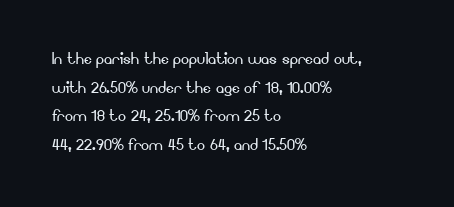
Honestly, the letter spacing is just normal — you wouldn't notice it. Every row of glyphs begins at an identical x-position on the left. The lettering holds an erect, upright posture throughout. A typesetter would call this leading conventional body-copy spacing.
